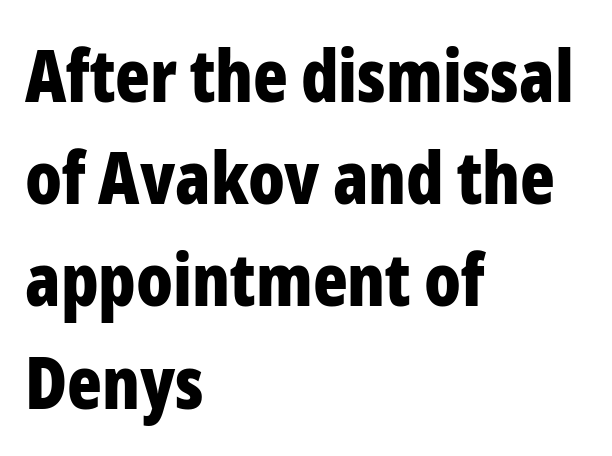
Vertically, the passage feels balanced, rows spaced as you'd expect. Default kerning and tracking; the words read as compact shapes. Serifs: no, the terminals of the letterforms are clean. Only glyphs here, with clear space below each row. Rendered with straight, roman letterforms.
